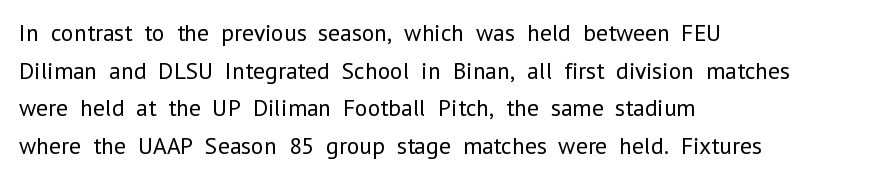
{"italic": "no", "bold": "no", "underline": "no", "align": "left", "line_spacing": "normal", "line_spacing_ratio": 1.57, "letter_spacing": "normal", "letter_spacing_em": 0.0, "glyph_px": 24}
